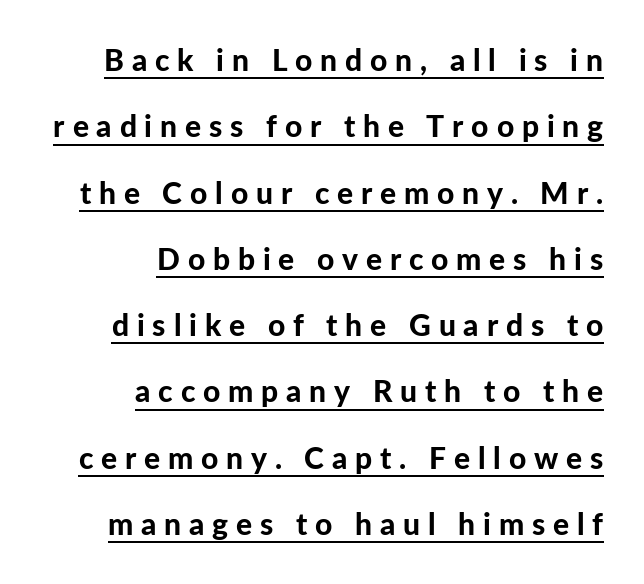
The image shows 30 px bold sans-serif type, upright; set right-aligned, loose line spacing (2.21x), unusually wide letter spacing (+0.26 em), underlined; low stroke contrast and a medium x-height.
